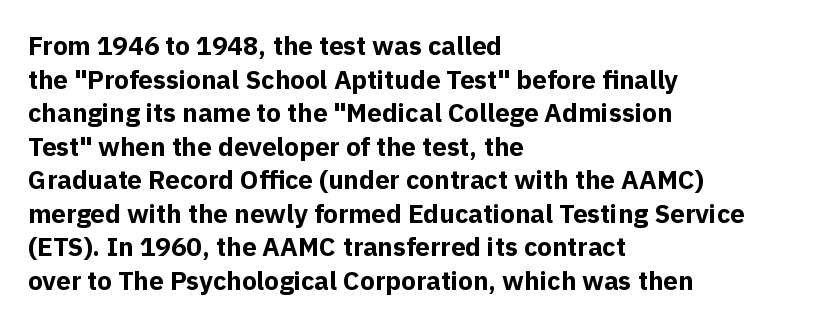
{"italic": "no", "bold": "yes", "underline": "no", "align": "left", "line_spacing": "normal", "line_spacing_ratio": 1.29, "letter_spacing": "normal", "letter_spacing_em": 0.0, "glyph_px": 26}
